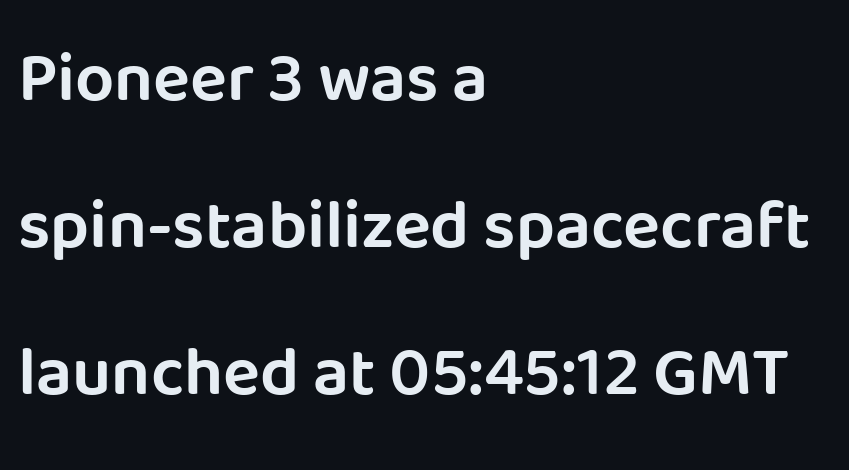
Q: Is the text italic (slanted)? A: No, it is upright.
Q: Is the typeface a serif or a sans-serif typeface? A: Sans-serif.
Q: Is the text underlined? A: No.
Q: How is the paragraph aligned? A: Left-aligned.
Q: Is the spacing between letters normal or unusually wide? A: Normal.
Q: Is the spacing between lines tight, normal or loose? A: Loose.
Q: Width (condensed, normal, or wide)? A: Normal.
Q: Stroke contrast? A: Low.
Q: x-height? A: Large.
Q: Monospaced? A: No.
